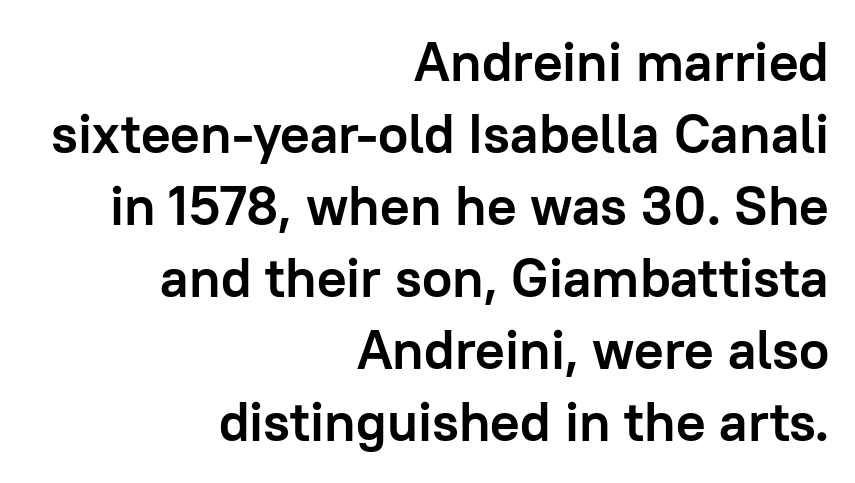
Q: Is the text bold? A: Yes.
Q: Is the text italic (slanted)? A: No, it is upright.
Q: Is the typeface a serif or a sans-serif typeface? A: Sans-serif.
Q: Is the text underlined? A: No.
Q: How is the paragraph aligned? A: Right-aligned.
Q: Is the spacing between letters normal or unusually wide? A: Normal.
Q: Is the spacing between lines tight, normal or loose? A: Normal.
Q: Width (condensed, normal, or wide)? A: Normal.
Q: Stroke contrast? A: Low.
Q: x-height? A: Medium.
Q: Monospaced? A: No.
